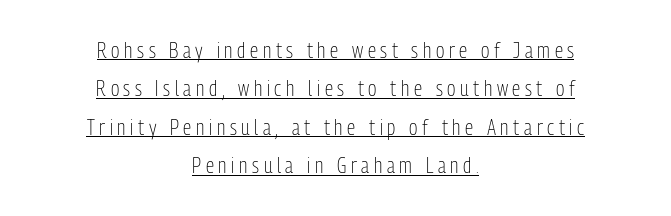
The image shows 21 px text type, upright; set centered, line spacing 1.83x, unusually wide letter spacing (+0.22 em), underlined.
